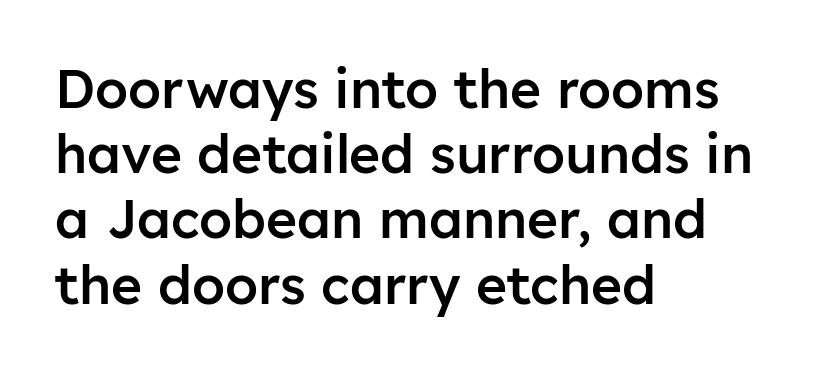
This sample uses an upright cut, with every glyph sitting square on the baseline. This is moderately heavy type, rendered in semibold. The face used here is proportionally spaced, like ordinary book or web type. Rule under the text: the space is simply empty.
